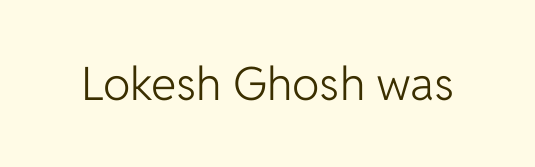
The image shows 46 px light sans-serif type, upright; set normal letter spacing, not underlined; low stroke contrast and a medium x-height.
